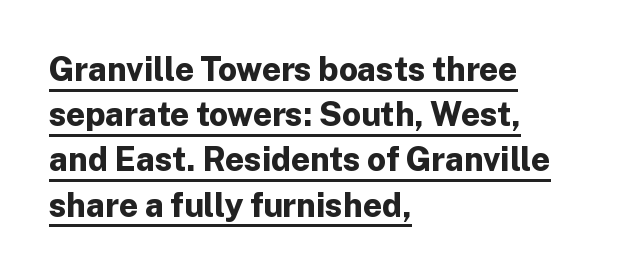
Q: Is the text bold? A: Yes.
Q: Is the text italic (slanted)? A: No, it is upright.
Q: Is the typeface a serif or a sans-serif typeface? A: Sans-serif.
Q: Is the text underlined? A: Yes.
Q: How is the paragraph aligned? A: Left-aligned.
Q: Is the spacing between letters normal or unusually wide? A: Normal.
Q: Is the spacing between lines tight, normal or loose? A: Normal.
Q: Width (condensed, normal, or wide)? A: Normal.
Q: Stroke contrast? A: Low.
Q: x-height? A: Medium.
Q: Monospaced? A: No.
